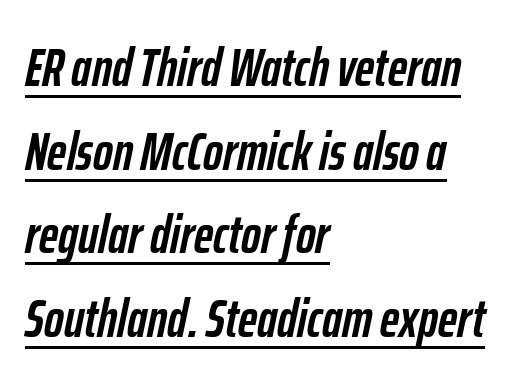
{"italic": "yes", "lean": "right", "slant_degrees": 12, "bold": "yes", "weight": "semibold", "width": "condensed", "stroke_contrast": "low", "x_height": "medium", "monospaced": "no", "underline": "yes", "align": "left", "line_spacing": "normal", "line_spacing_ratio": 1.58, "letter_spacing": "normal", "letter_spacing_em": 0.0, "glyph_px": 53}
